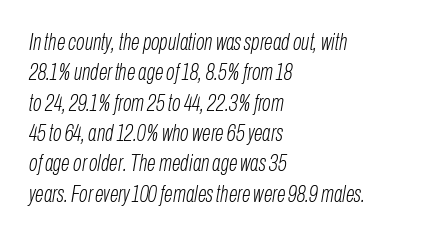
{"italic": "yes", "lean": "right", "slant_degrees": 10, "bold": "no", "underline": "no", "align": "left", "line_spacing": "normal", "line_spacing_ratio": 1.32, "letter_spacing": "normal", "letter_spacing_em": 0.0, "glyph_px": 23}
